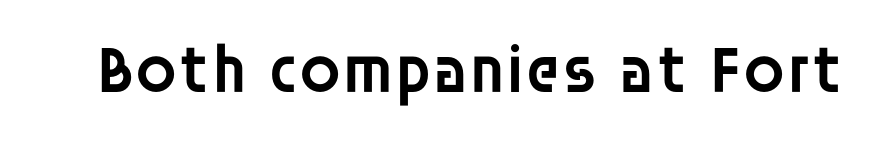
Q: Is the text bold? A: Semi-bold.
Q: Is the text italic (slanted)? A: No, it is upright.
Q: Is the typeface a serif or a sans-serif typeface? A: Sans-serif.
Q: Is the text underlined? A: No.
Q: Is the spacing between letters normal or unusually wide? A: Normal.
Q: Width (condensed, normal, or wide)? A: Normal.
Q: Stroke contrast? A: Low.
Q: x-height? A: Large.
Q: Monospaced? A: No.
